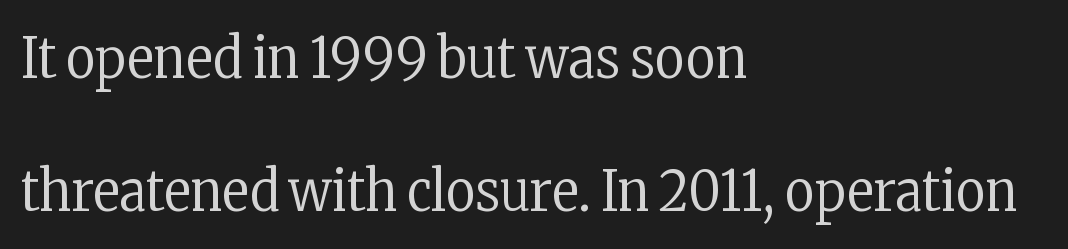
The image shows 57 px regular-weight, condensed serif type, upright; set left-aligned, loose line spacing (2.34x), normal letter spacing, not underlined; low stroke contrast and a medium x-height.
